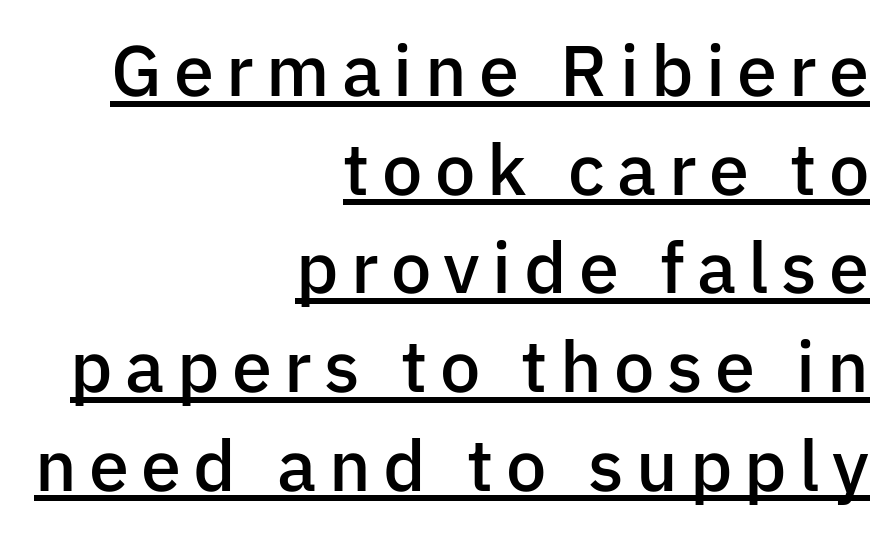
The image shows 72 px semibold sans-serif type, upright; set right-aligned, normal line spacing (1.37x), underlined; low stroke contrast and a medium x-height.
